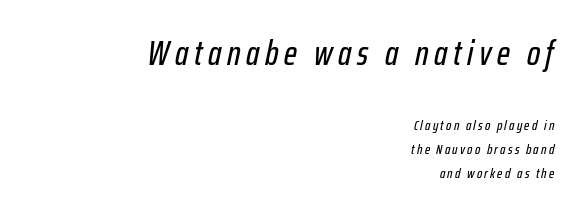
The image shows 35 px condensed type, italic (leaning right); set right-aligned, line spacing 1.73x, not underlined; the first (top) block is 2.5x larger; low stroke contrast and a medium x-height.
